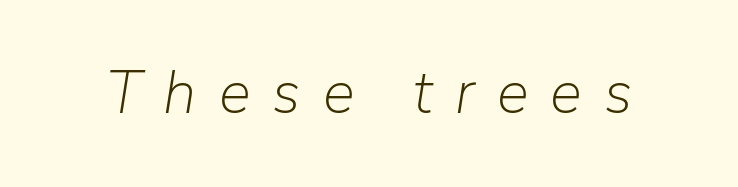
{"italic": "yes", "lean": "right", "slant_degrees": 9, "bold": "no", "weight": "light", "width": "normal", "stroke_contrast": "low", "x_height": "medium", "monospaced": "no", "underline": "no", "letter_spacing": "wide", "letter_spacing_em": 0.37, "glyph_px": 60}
